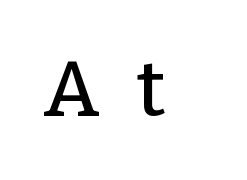
The image shows 78 px serif type, upright; set unusually wide letter spacing (+0.5 em), not underlined; low stroke contrast and a medium x-height.
